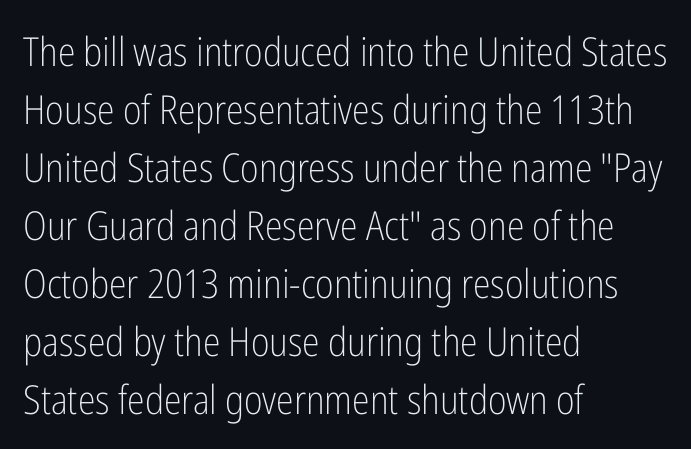
Observe the absence of serifs on each vertical stroke in this sample. A typesetter would mark this as roman, not italic. Underline: absent. The ragged edge is on the right, which tells us the setting is flush left.
